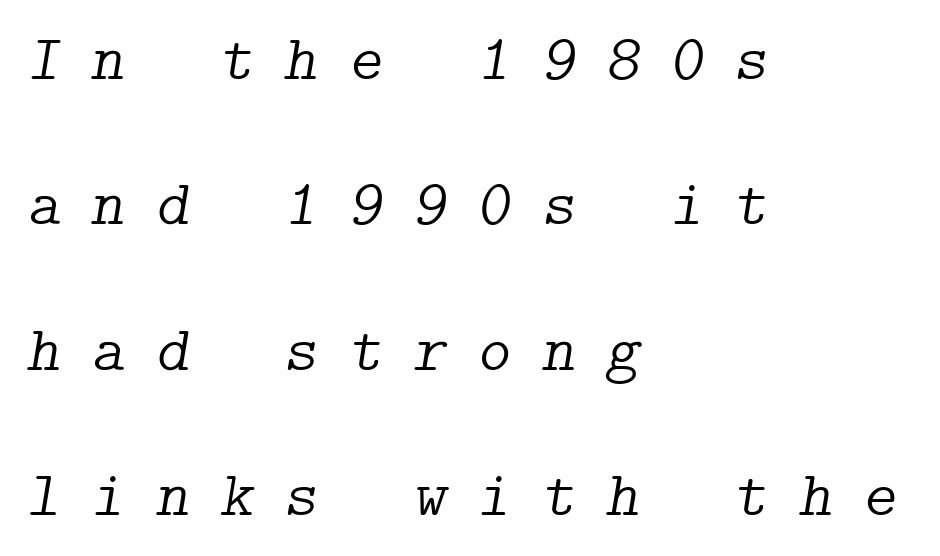
Q: Is the text bold? A: No.
Q: Is the text italic (slanted)? A: Yes, it leans right by about 9 degrees.
Q: Is the typeface a serif or a sans-serif typeface? A: Serif.
Q: Is the text underlined? A: No.
Q: How is the paragraph aligned? A: Left-aligned.
Q: Is the spacing between letters normal or unusually wide? A: Unusually wide.
Q: Is the spacing between lines tight, normal or loose? A: Loose.
Q: Width (condensed, normal, or wide)? A: Normal.
Q: Stroke contrast? A: Low.
Q: x-height? A: Medium.
